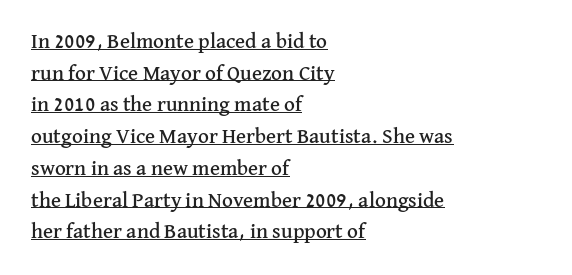
Q: Is the text italic (slanted)? A: No, it is upright.
Q: Is the text underlined? A: Yes.
Q: How is the paragraph aligned? A: Left-aligned.
Q: Is the spacing between letters normal or unusually wide? A: Normal.
Q: Is the spacing between lines tight, normal or loose? A: Normal.
